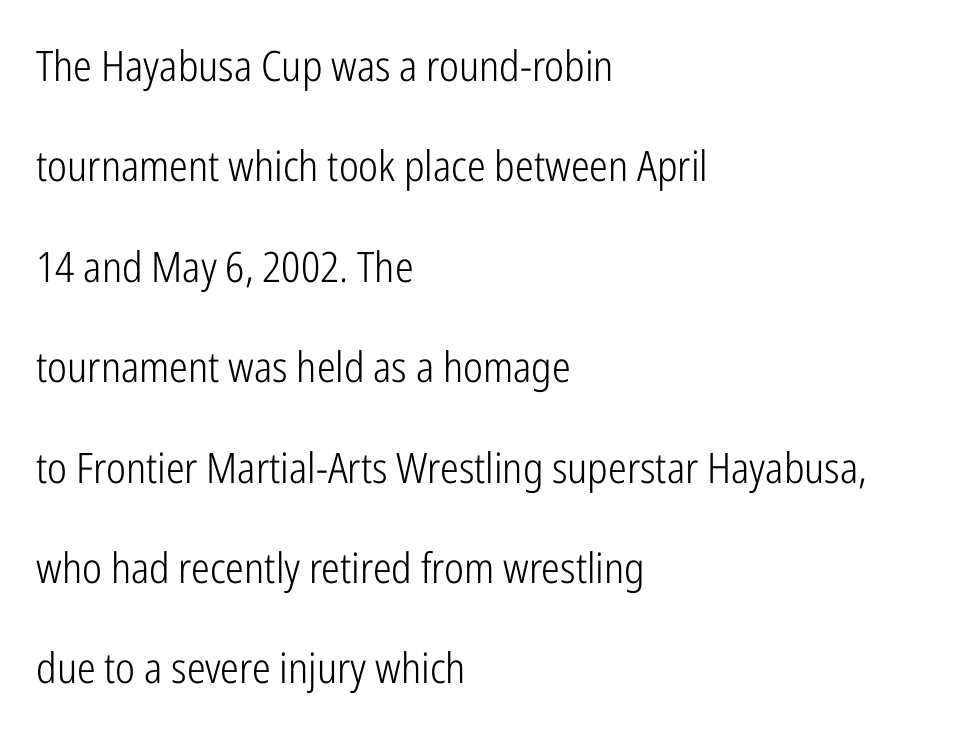
The type is set solid horizontally, with unmodified tracking. The letters stand straight up with perfectly vertical stems. This is not heavy type; no bold has been used. Typographically, this falls in the sans-serif category. Notice the wide empty band between every row — that's loose leading. The ragged edge is on the right, which tells us the setting is flush left.
